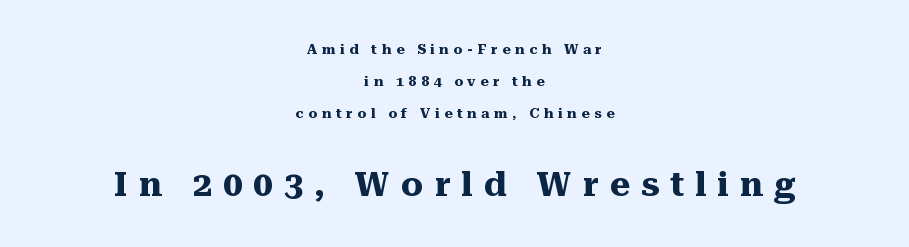
The image shows 34 px heavy serif type, upright; set centered, loose line spacing (2.29x), unusually wide letter spacing (+0.33 em), not underlined; the second (bottom) block is 2.43x larger; medium stroke contrast and a medium x-height.
